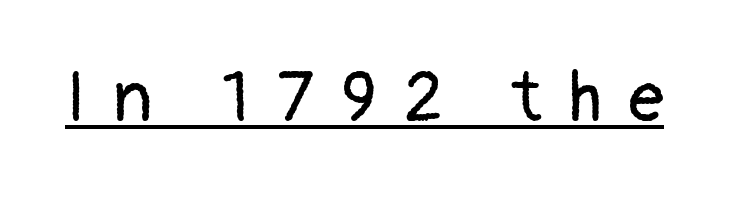
The image shows 70 px regular-weight sans-serif type, upright; set unusually wide letter spacing (+0.39 em), underlined; low stroke contrast and a medium x-height.
